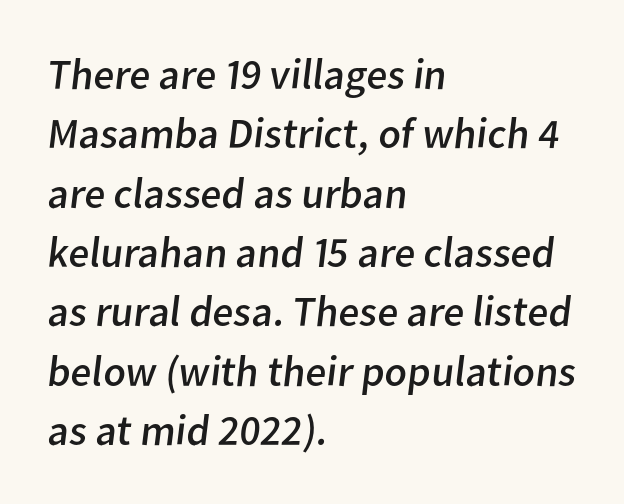
The image shows 43 px regular-weight sans-serif type; set left-aligned, normal line spacing (1.38x), normal letter spacing, not underlined; low stroke contrast and a medium x-height.
